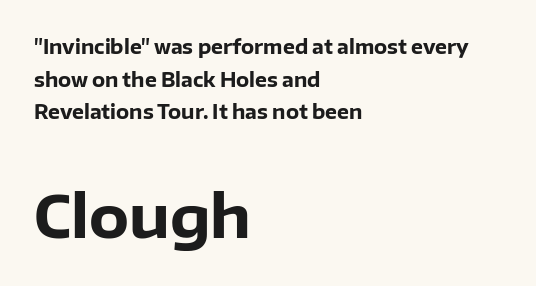
The image shows 58 px heavy sans-serif type, upright; set left-aligned, line spacing 1.72x, normal letter spacing, not underlined; the second (bottom) block is 3.05x larger; low stroke contrast and a medium x-height.
